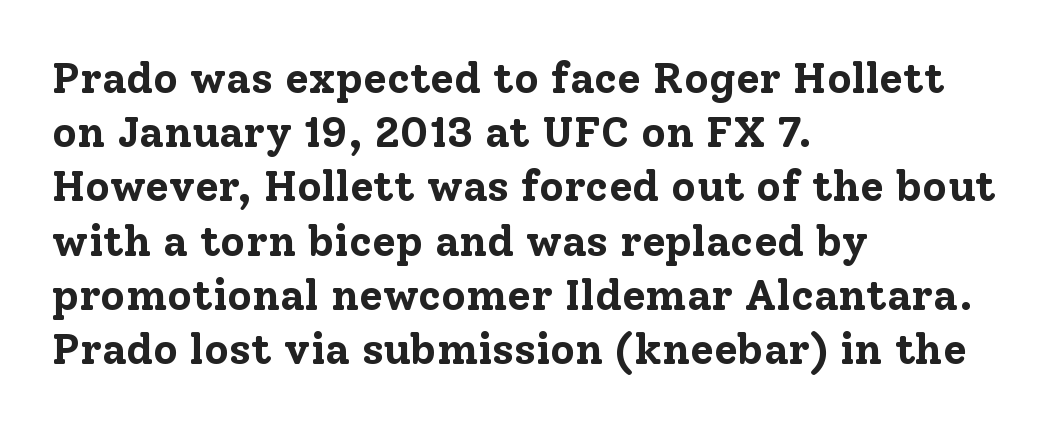
Letterform terminals end in serifs throughout the passage. The face used here is proportionally spaced, like ordinary book or web type. The lines are quadded left. You can tell it's not italic because the verticals are truly vertical. No word sits above an underline. Thick stems and heavy bowls — unmistakably bold.
